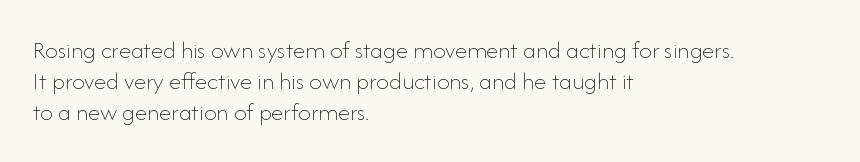
{"italic": "no", "bold": "no", "underline": "no", "align": "left", "line_spacing_ratio": 1.24, "letter_spacing": "normal", "letter_spacing_em": 0.0, "glyph_px": 25}
